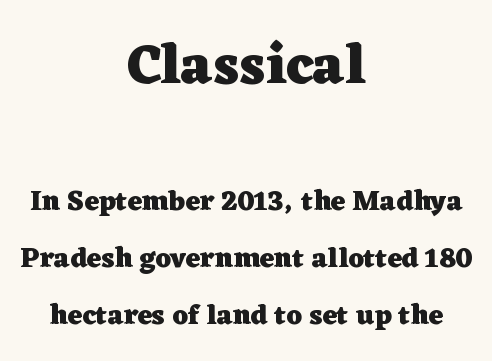
The image shows 56 px heavy, wide serif type, upright; set centered, loose line spacing (2.05x), normal letter spacing, not underlined; the first (top) block is 2.0x larger; low stroke contrast and a medium x-height.
